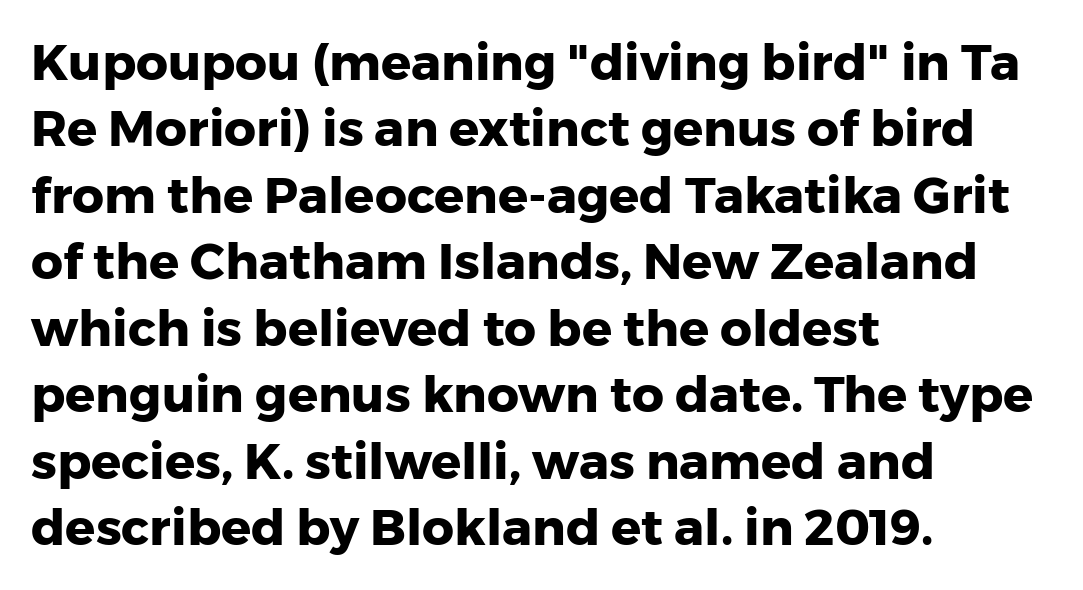
Q: Is the text bold? A: Yes.
Q: Is the text italic (slanted)? A: No, it is upright.
Q: Is the typeface a serif or a sans-serif typeface? A: Sans-serif.
Q: Is the text underlined? A: No.
Q: How is the paragraph aligned? A: Left-aligned.
Q: Is the spacing between letters normal or unusually wide? A: Normal.
Q: Is the spacing between lines tight, normal or loose? A: Normal.
Q: Width (condensed, normal, or wide)? A: Normal.
Q: Stroke contrast? A: Low.
Q: x-height? A: Medium.
Q: Monospaced? A: No.
